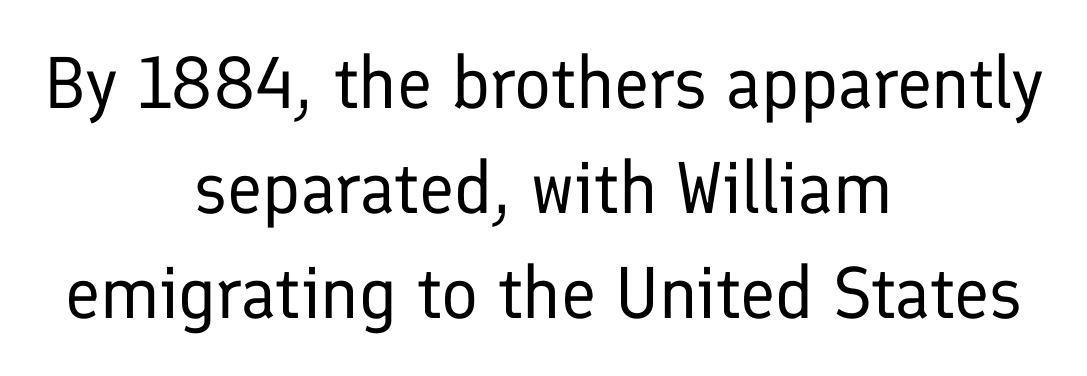
The image shows 73 px regular-weight sans-serif type, upright; set centered, normal line spacing (1.44x), normal letter spacing, not underlined; low stroke contrast and a medium x-height.
